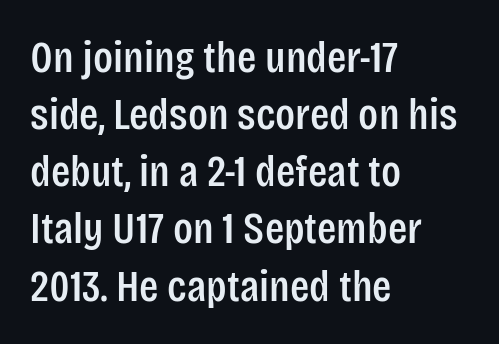
Q: Is the text italic (slanted)? A: No, it is upright.
Q: Is the typeface a serif or a sans-serif typeface? A: Sans-serif.
Q: Is the text underlined? A: No.
Q: How is the paragraph aligned? A: Left-aligned.
Q: Is the spacing between letters normal or unusually wide? A: Normal.
Q: Is the spacing between lines tight, normal or loose? A: Normal.
Q: Width (condensed, normal, or wide)? A: Condensed.
Q: Stroke contrast? A: Low.
Q: x-height? A: Large.
Q: Monospaced? A: No.
